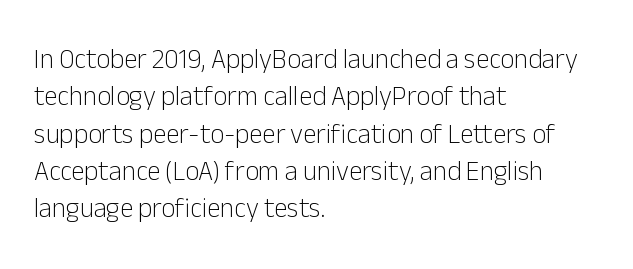
{"italic": "no", "bold": "no", "underline": "no", "align": "left", "line_spacing": "normal", "line_spacing_ratio": 1.38, "letter_spacing": "normal", "letter_spacing_em": 0.0, "glyph_px": 27}
